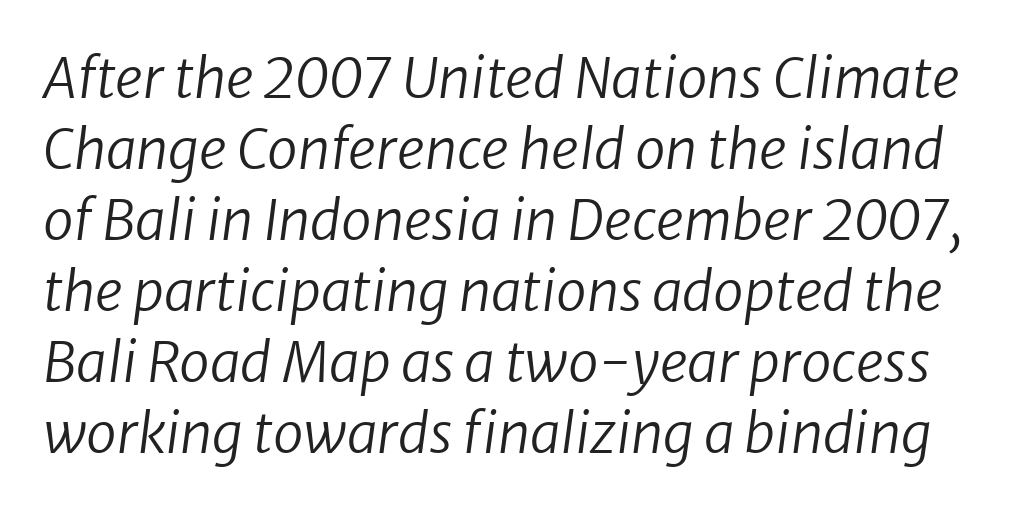
{"italic": "yes", "lean": "right", "slant_degrees": 8, "bold": "no", "weight": "regular", "width": "normal", "stroke_contrast": "low", "x_height": "medium", "monospaced": "no", "underline": "no", "line_spacing": "normal", "line_spacing_ratio": 1.29, "letter_spacing": "normal", "letter_spacing_em": 0.0, "glyph_px": 55}
